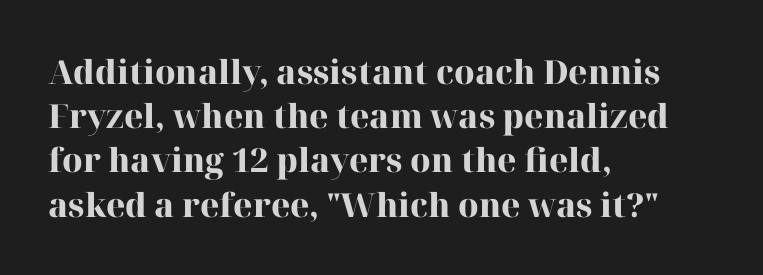
Q: Is the text bold? A: Yes.
Q: Is the text italic (slanted)? A: No, it is upright.
Q: Is the typeface a serif or a sans-serif typeface? A: Serif.
Q: Is the text underlined? A: No.
Q: How is the paragraph aligned? A: Left-aligned.
Q: Is the spacing between letters normal or unusually wide? A: Normal.
Q: Is the spacing between lines tight, normal or loose? A: Normal.
Q: Width (condensed, normal, or wide)? A: Normal.
Q: Stroke contrast? A: High.
Q: x-height? A: Medium.
Q: Monospaced? A: No.
